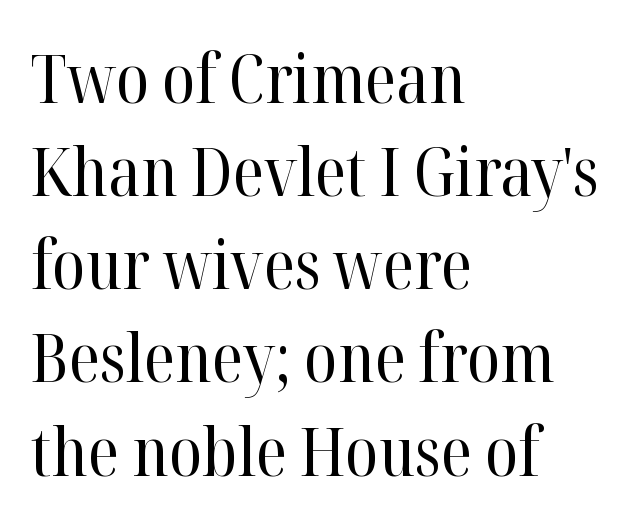
The image shows 67 px regular-weight serif type, upright; set left-aligned, normal line spacing (1.39x), normal letter spacing, not underlined; high stroke contrast and a medium x-height.
